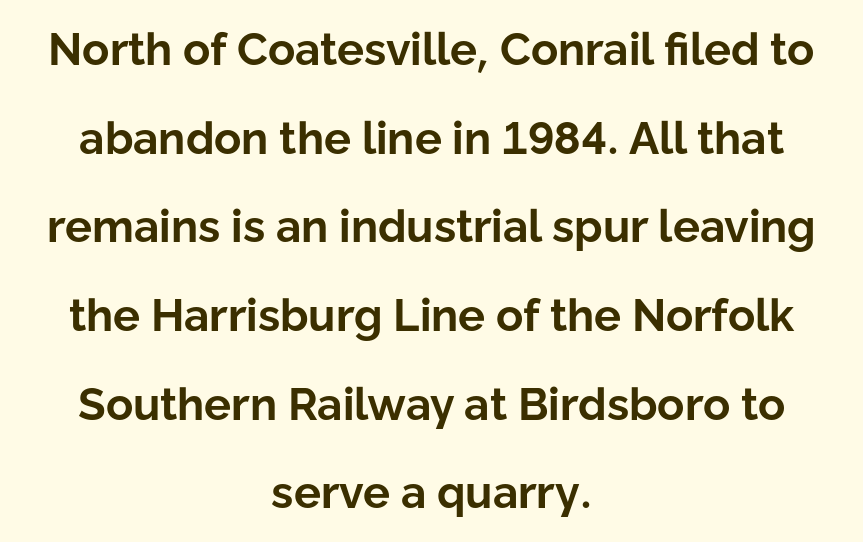
{"serif": "no", "italic": "no", "bold": "yes", "weight": "bold", "width": "normal", "stroke_contrast": "low", "x_height": "medium", "monospaced": "no", "underline": "no", "align": "center", "line_spacing": "loose", "line_spacing_ratio": 1.97, "letter_spacing": "normal", "letter_spacing_em": 0.0, "glyph_px": 45}
